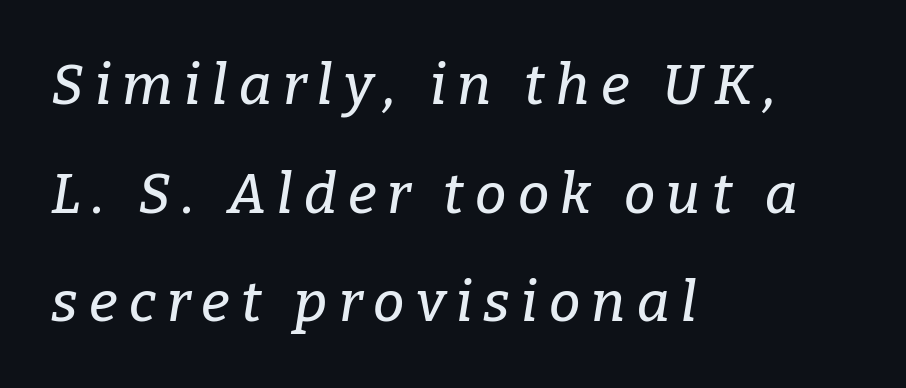
Q: Is the text italic (slanted)? A: Yes, it leans right by about 9 degrees.
Q: Is the typeface a serif or a sans-serif typeface? A: Serif.
Q: Is the text underlined? A: No.
Q: How is the paragraph aligned? A: Left-aligned.
Q: Is the spacing between letters normal or unusually wide? A: Unusually wide.
Q: Is the spacing between lines tight, normal or loose? A: Loose.
Q: Width (condensed, normal, or wide)? A: Normal.
Q: Stroke contrast? A: Low.
Q: x-height? A: Medium.
Q: Monospaced? A: No.
